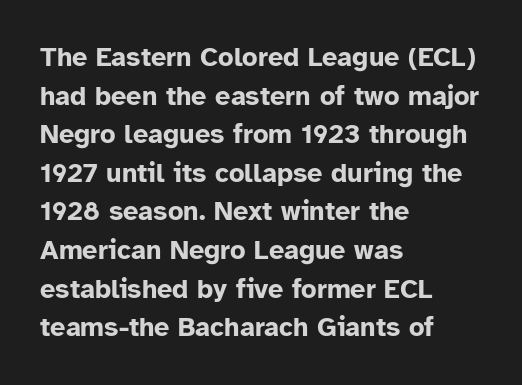
The image shows 27 px bold type, upright; set left-aligned, normal line spacing (1.43x), normal letter spacing, not underlined.
